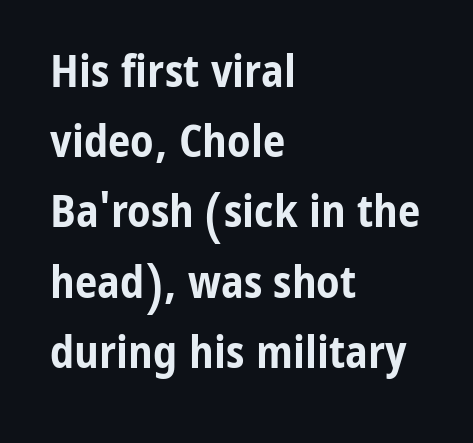
Q: Is the text bold? A: Yes.
Q: Is the text italic (slanted)? A: No, it is upright.
Q: Is the typeface a serif or a sans-serif typeface? A: Sans-serif.
Q: Is the text underlined? A: No.
Q: How is the paragraph aligned? A: Left-aligned.
Q: Is the spacing between letters normal or unusually wide? A: Normal.
Q: Is the spacing between lines tight, normal or loose? A: Normal.
Q: Width (condensed, normal, or wide)? A: Condensed.
Q: Stroke contrast? A: Low.
Q: x-height? A: Medium.
Q: Monospaced? A: No.
